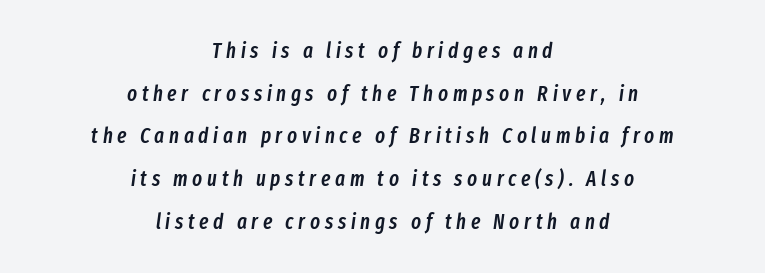
Q: Is the text bold? A: Semi-bold.
Q: Is the text italic (slanted)? A: Yes, it leans right by about 8 degrees.
Q: Is the text underlined? A: No.
Q: How is the paragraph aligned? A: Centered.
Q: Is the spacing between letters normal or unusually wide? A: Unusually wide.
Q: Is the spacing between lines tight, normal or loose? A: Loose.
